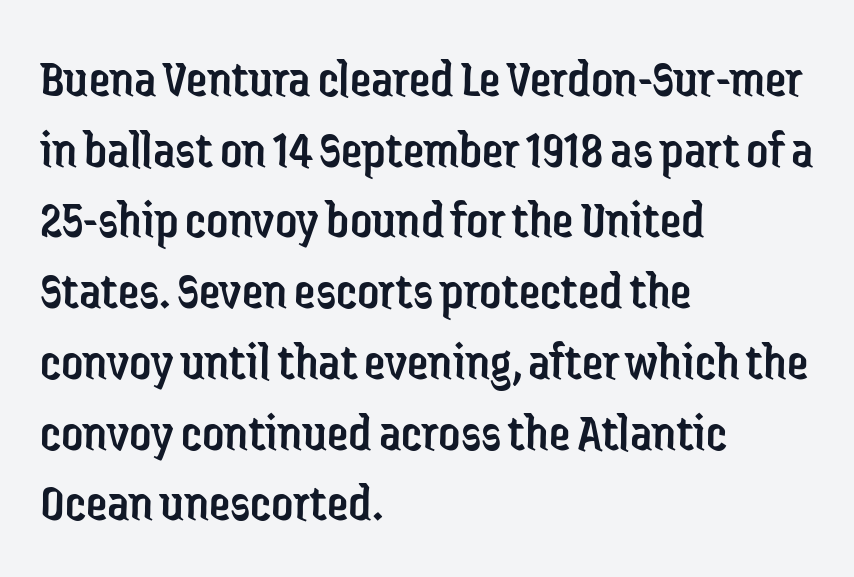
{"serif": "no", "italic": "no", "bold": "no", "weight": "regular", "width": "condensed", "stroke_contrast": "low", "x_height": "medium", "monospaced": "no", "underline": "no", "align": "left", "line_spacing": "normal", "line_spacing_ratio": 1.31, "letter_spacing": "normal", "letter_spacing_em": 0.0, "glyph_px": 54}
